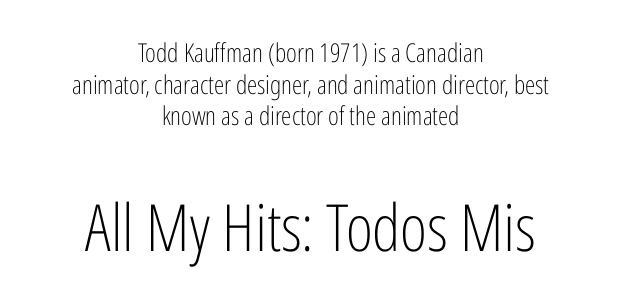
{"serif": "no", "italic": "no", "bold": "no", "weight": "light", "width": "condensed", "stroke_contrast": "low", "x_height": "medium", "monospaced": "no", "underline": "no", "align": "center", "line_spacing_ratio": 1.22, "letter_spacing": "normal", "letter_spacing_em": 0.0, "larger_block": "second", "size_ratio": 2.5, "glyph_px": 65}
